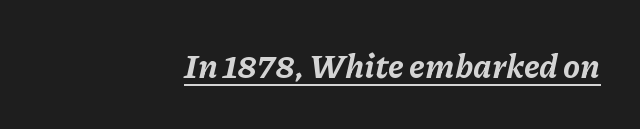
The image shows 34 px bold type, italic (leaning right); set right-aligned, normal letter spacing, underlined; low stroke contrast and a medium x-height.
